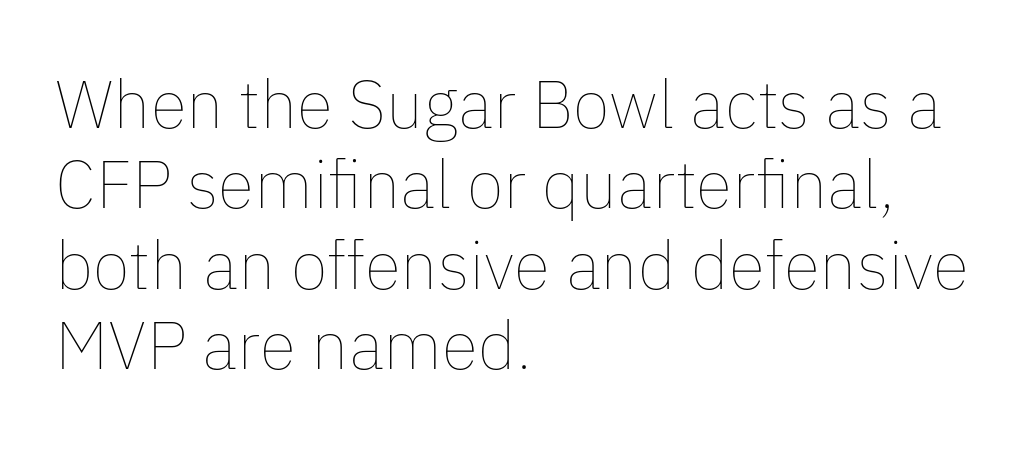
Q: Is the text bold? A: No.
Q: Is the text italic (slanted)? A: No, it is upright.
Q: Is the text underlined? A: No.
Q: How is the paragraph aligned? A: Left-aligned.
Q: Is the spacing between letters normal or unusually wide? A: Normal.
Q: Width (condensed, normal, or wide)? A: Normal.
Q: Stroke contrast? A: Low.
Q: x-height? A: Medium.
Q: Monospaced? A: No.
